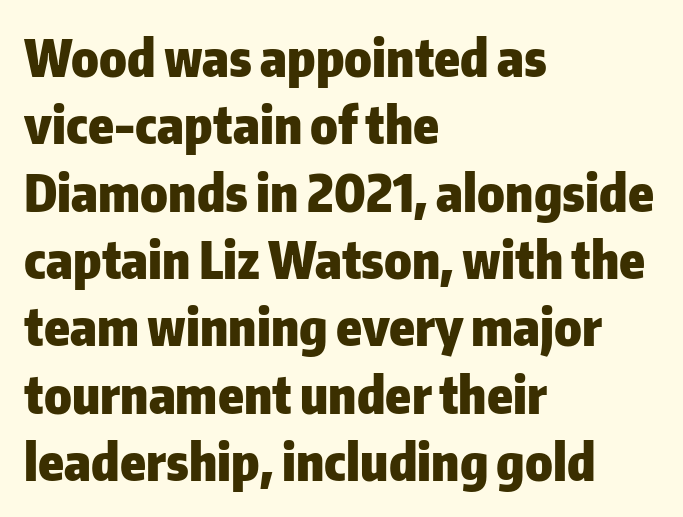
The image shows 51 px heavy sans-serif type, upright; set left-aligned, normal line spacing (1.32x), normal letter spacing, not underlined; low stroke contrast and a medium x-height.
